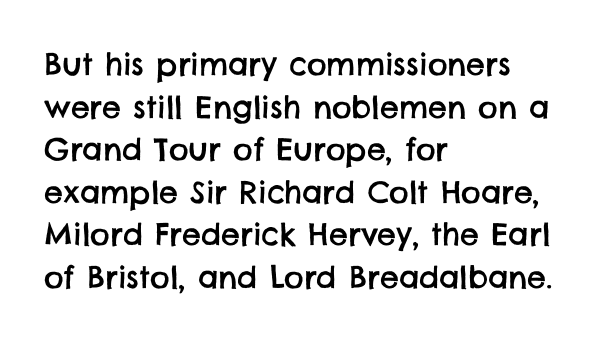
A typesetter would call this proportional, since set widths differ per character. The passage is arranged the way most books set body copy — flush left. Beneath every word, the page is bare. Leading: standard. Glyph-to-glyph distance matches everyday printed text.
